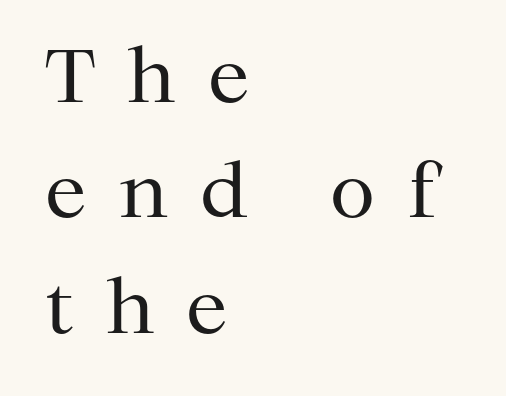
{"serif": "yes", "italic": "no", "bold": "no", "weight": "regular", "width": "normal", "stroke_contrast": "medium", "x_height": "medium", "monospaced": "no", "underline": "no", "align": "left", "line_spacing": "normal", "line_spacing_ratio": 1.56, "letter_spacing": "wide", "letter_spacing_em": 0.43, "glyph_px": 74}
